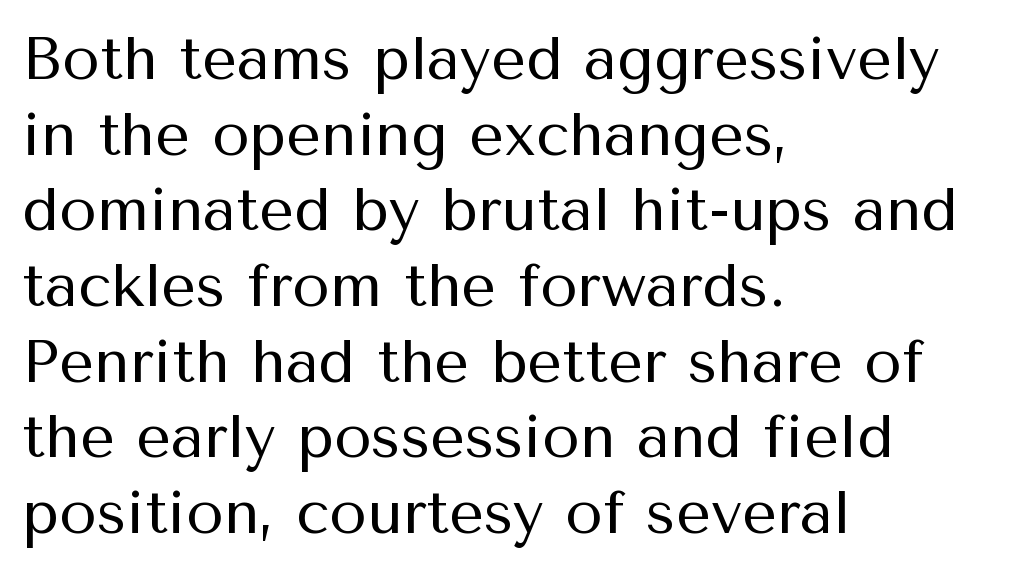
{"serif": "no", "italic": "no", "bold": "no", "weight": "regular", "width": "normal", "stroke_contrast": "medium", "x_height": "medium", "monospaced": "no", "underline": "no", "align": "left", "line_spacing_ratio": 1.24, "letter_spacing": "normal", "letter_spacing_em": 0.0, "glyph_px": 61}
